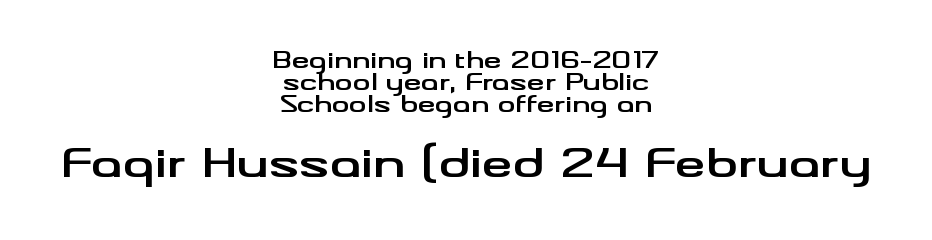
Q: Is the text bold? A: Yes.
Q: Is the text italic (slanted)? A: No, it is upright.
Q: Is the typeface a serif or a sans-serif typeface? A: Sans-serif.
Q: Is the text underlined? A: No.
Q: How is the paragraph aligned? A: Centered.
Q: Is the spacing between letters normal or unusually wide? A: Normal.
Q: Is the spacing between lines tight, normal or loose? A: Tight.
Q: Which block of text is set in a larger size, the first (top) or the second (bottom)? A: The second (bottom) one.
Q: Width (condensed, normal, or wide)? A: Wide.
Q: Stroke contrast? A: Medium.
Q: x-height? A: Small.
Q: Monospaced? A: No.
